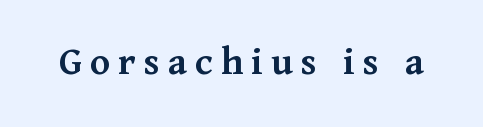
You could not count columns in this text — the font is proportionally spaced. How heavy is the stroke? Medium-heavy — a semibold, shy of bold. Posture: upright roman. Type without underlining. Look at the bottom of the vertical strokes: they flare into serifs here.
